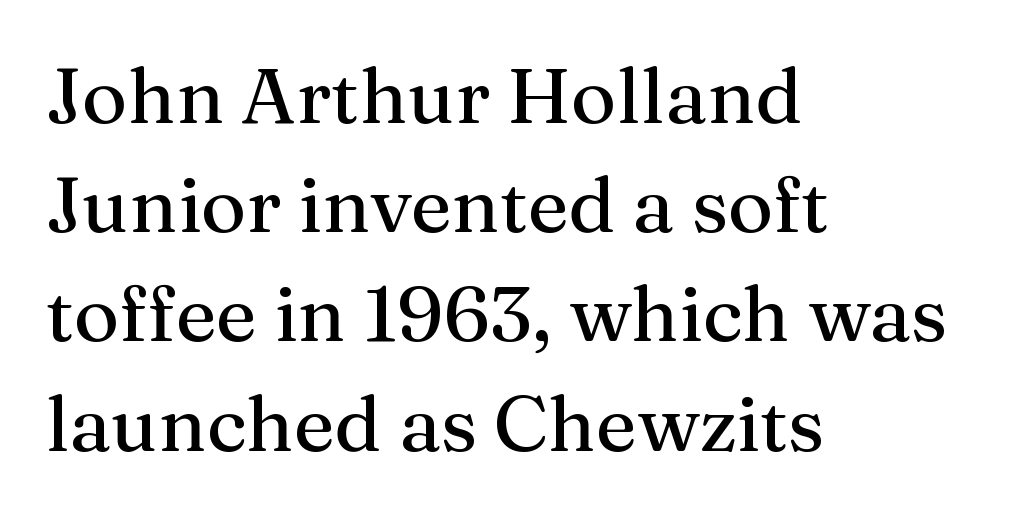
Q: Is the text italic (slanted)? A: No, it is upright.
Q: Is the typeface a serif or a sans-serif typeface? A: Serif.
Q: Is the text underlined? A: No.
Q: How is the paragraph aligned? A: Left-aligned.
Q: Is the spacing between letters normal or unusually wide? A: Normal.
Q: Is the spacing between lines tight, normal or loose? A: Normal.
Q: Width (condensed, normal, or wide)? A: Normal.
Q: Stroke contrast? A: Medium.
Q: x-height? A: Medium.
Q: Monospaced? A: No.
